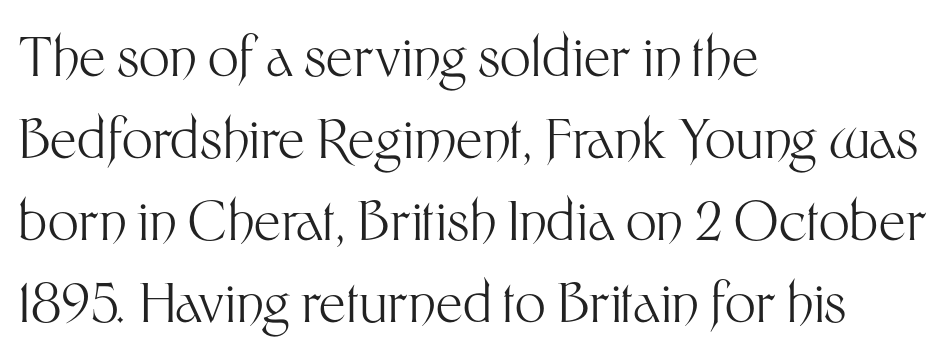
The image shows 54 px light sans-serif type, upright; set left-aligned, normal line spacing (1.52x), normal letter spacing, not underlined; medium stroke contrast and a medium x-height.
